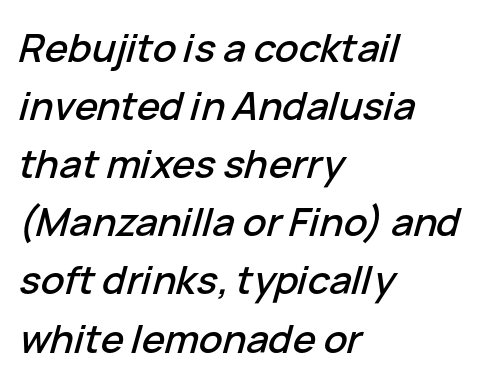
The image shows 39 px text type, italic (leaning right); set left-aligned, normal line spacing (1.49x), normal letter spacing, not underlined; low stroke contrast and a medium x-height.
